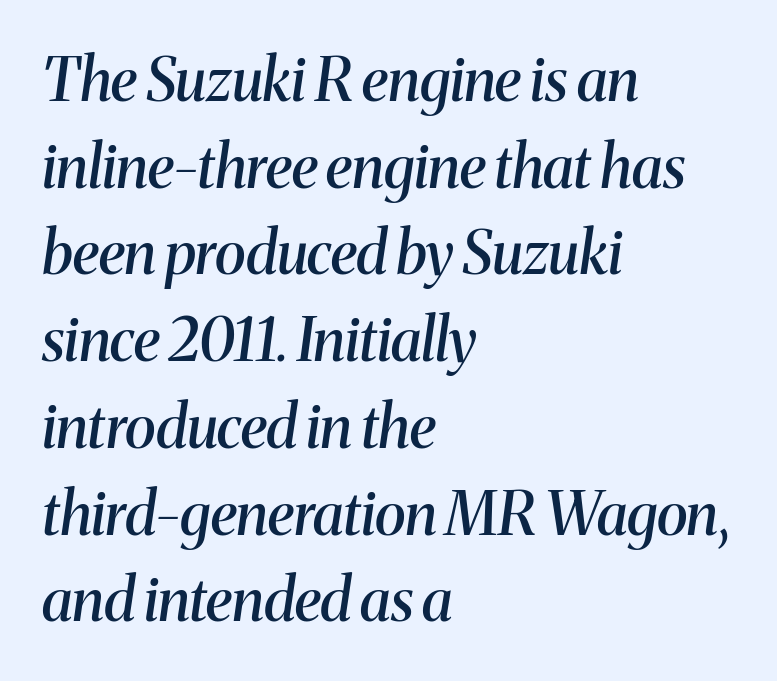
Q: Is the text bold? A: Semi-bold.
Q: Is the text italic (slanted)? A: Yes, it leans right by about 8 degrees.
Q: Is the typeface a serif or a sans-serif typeface? A: Serif.
Q: Is the text underlined? A: No.
Q: How is the paragraph aligned? A: Left-aligned.
Q: Is the spacing between letters normal or unusually wide? A: Normal.
Q: Is the spacing between lines tight, normal or loose? A: Normal.
Q: Width (condensed, normal, or wide)? A: Normal.
Q: Stroke contrast? A: Medium.
Q: x-height? A: Medium.
Q: Monospaced? A: No.
